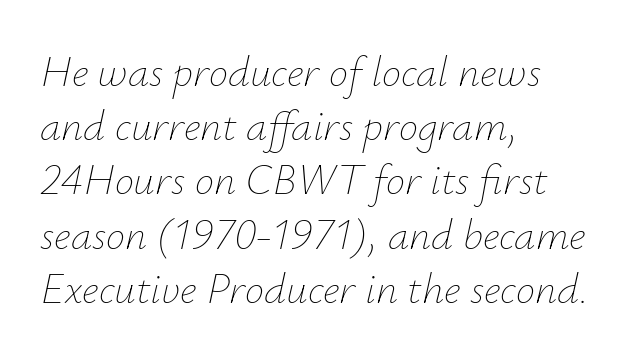
{"italic": "yes", "lean": "right", "slant_degrees": 12, "bold": "no", "weight": "thin", "width": "normal", "stroke_contrast": "low", "x_height": "small", "monospaced": "no", "underline": "no", "align": "left", "line_spacing": "normal", "line_spacing_ratio": 1.26, "letter_spacing": "normal", "letter_spacing_em": 0.0, "glyph_px": 43}
